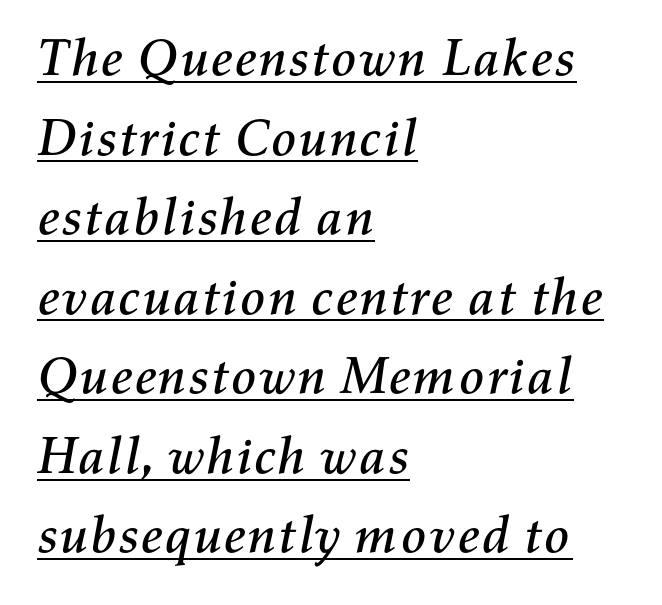
The rendering applies a slant to the glyphs. Casual observation: everything's shoved over to the left. These lines are rendered in a variable-pitch font. In designer terms, the underline attribute is active on this setting.
